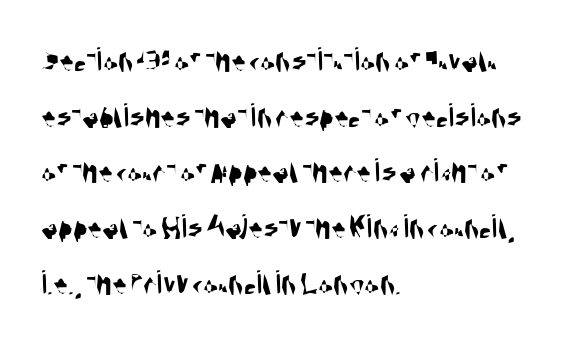
The image shows 35 px condensed sans-serif type; set left-aligned, normal line spacing (1.59x), normal letter spacing, not underlined; medium stroke contrast and a large x-height.
